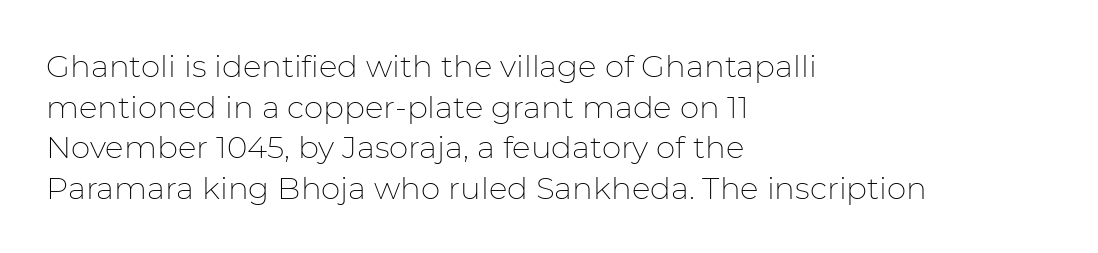
The image shows 31 px thin sans-serif type, upright; set left-aligned, normal line spacing (1.31x), normal letter spacing, not underlined; low stroke contrast and a medium x-height.
